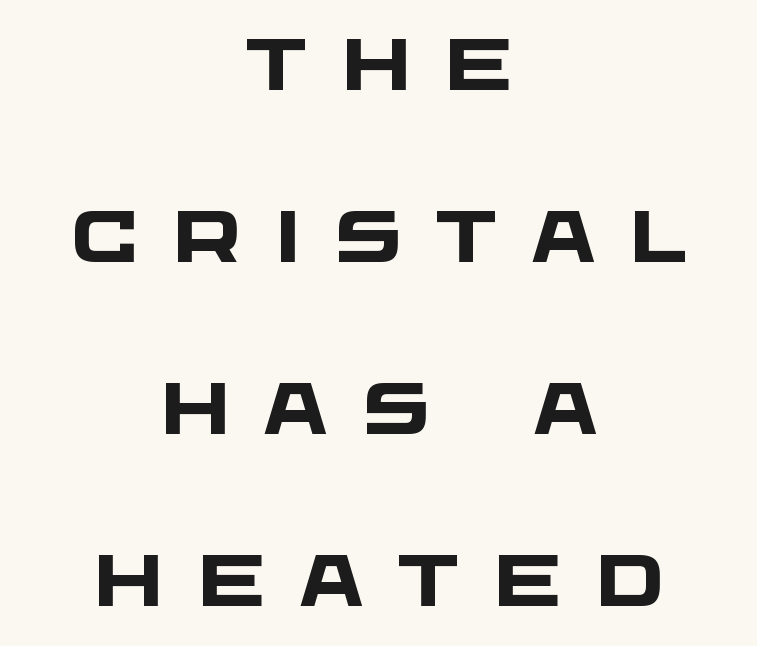
{"serif": "no", "bold": "yes", "weight": "heavy", "width": "wide", "stroke_contrast": "low", "x_height": "large", "monospaced": "no", "underline": "no", "align": "center", "line_spacing": "loose", "line_spacing_ratio": 2.39, "letter_spacing": "wide", "letter_spacing_em": 0.47, "glyph_px": 72}
